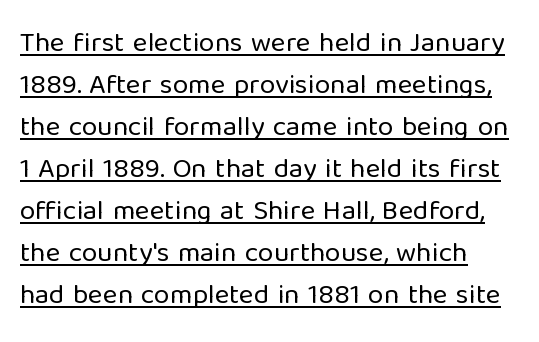
Q: Is the text bold? A: No.
Q: Is the text italic (slanted)? A: No, it is upright.
Q: Is the typeface a serif or a sans-serif typeface? A: Sans-serif.
Q: Is the text underlined? A: Yes.
Q: How is the paragraph aligned? A: Left-aligned.
Q: Is the spacing between letters normal or unusually wide? A: Normal.
Q: Is the spacing between lines tight, normal or loose? A: Normal.
Q: Width (condensed, normal, or wide)? A: Normal.
Q: Stroke contrast? A: Low.
Q: x-height? A: Medium.
Q: Monospaced? A: No.
